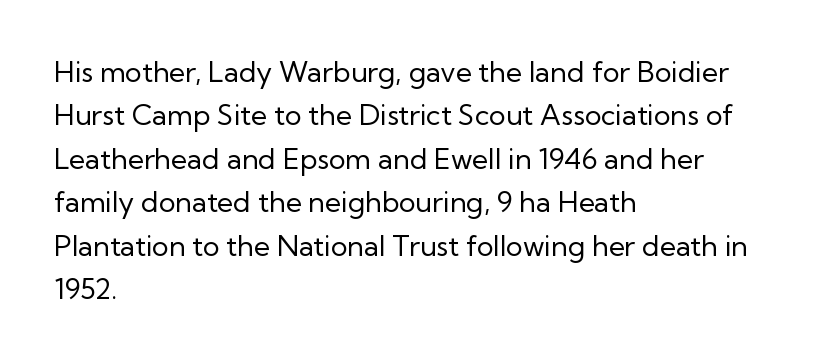
{"serif": "no", "italic": "no", "bold": "no", "weight": "regular", "width": "normal", "stroke_contrast": "low", "x_height": "medium", "monospaced": "no", "underline": "no", "align": "left", "line_spacing": "normal", "line_spacing_ratio": 1.55, "letter_spacing": "normal", "letter_spacing_em": 0.0, "glyph_px": 28}
